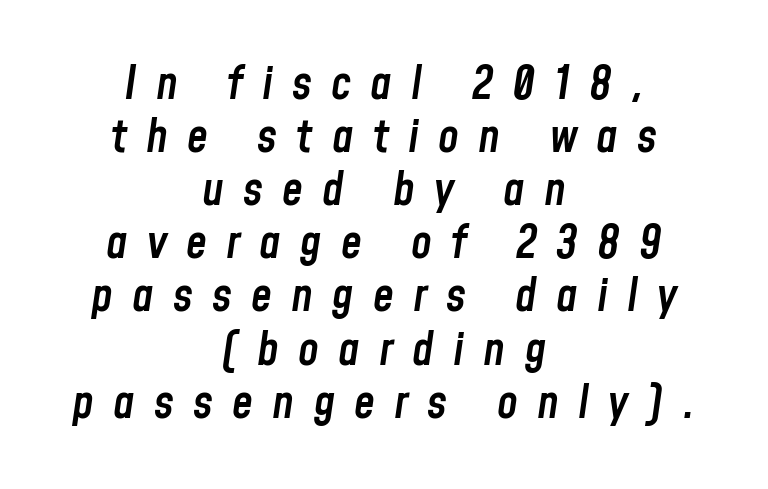
{"italic": "yes", "lean": "right", "slant_degrees": 8, "bold": "semi", "weight": "semibold", "width": "condensed", "stroke_contrast": "low", "x_height": "medium", "monospaced": "no", "underline": "no", "align": "center", "line_spacing": "tight", "line_spacing_ratio": 1.13, "letter_spacing": "wide", "letter_spacing_em": 0.41, "glyph_px": 47}
